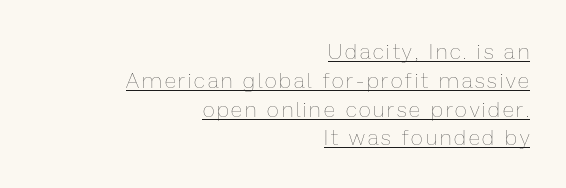
Q: Is the text bold? A: No.
Q: Is the text italic (slanted)? A: No, it is upright.
Q: Is the text underlined? A: Yes.
Q: How is the paragraph aligned? A: Right-aligned.
Q: Is the spacing between lines tight, normal or loose? A: Normal.
